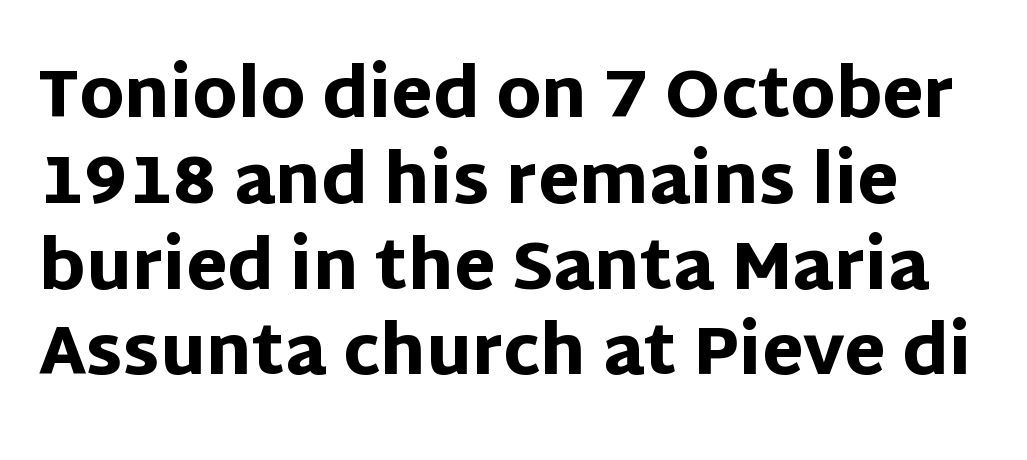
If you measured baseline to baseline, you'd find a middling distance. Heavy-handed strokes throughout: this text is bold. No italicization has been applied; the sample stays upright. You could call the tracking neutral — neither tight nor loose. The string is rendered with underlining switched off.
